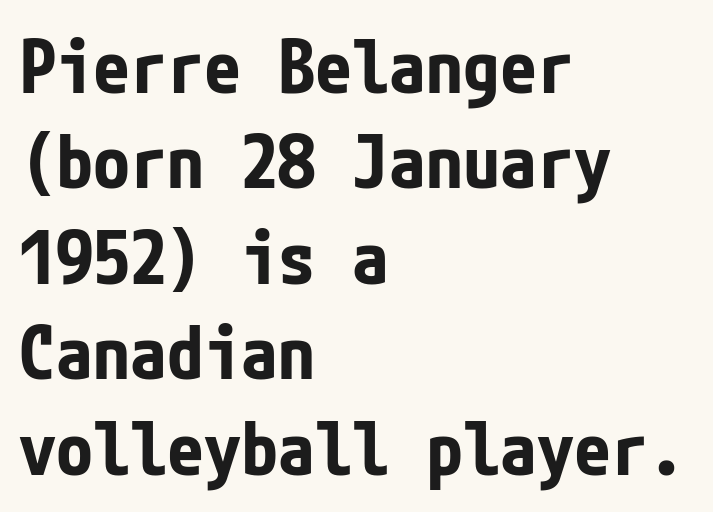
Upright lettering throughout. Does the leading feel generous? No, just average. The letters carry no serifs — their stems end cleanly without finishing strokes. Teacher's note: observe the even left margin — that is flush-left alignment.
